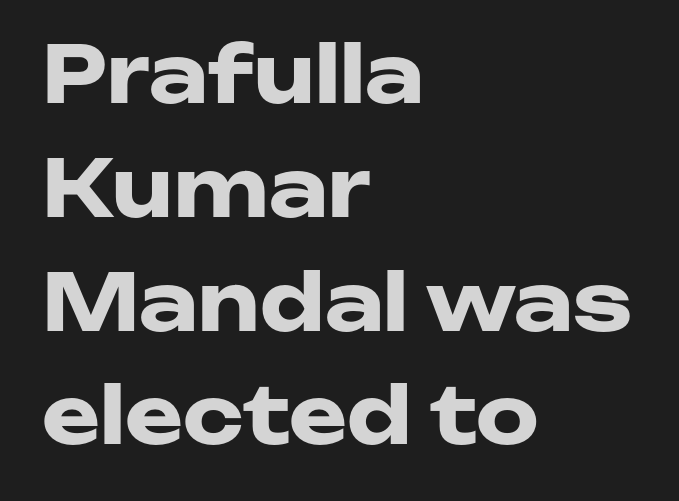
{"serif": "no", "italic": "no", "bold": "yes", "weight": "heavy", "width": "wide", "stroke_contrast": "low", "x_height": "medium", "monospaced": "no", "underline": "no", "align": "left", "line_spacing": "normal", "line_spacing_ratio": 1.44, "letter_spacing": "normal", "letter_spacing_em": 0.0, "glyph_px": 79}
